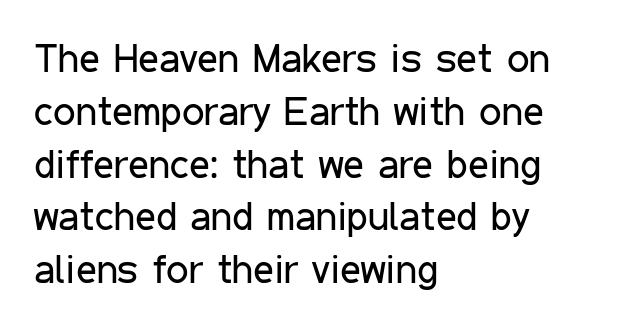
Varying glyph widths throughout — classic text-font behaviour. Bold? No — there's no thickening of the strokes. Anything drawn beneath the words? Only blank space. Whoever set this chose a conventional vertical rhythm. Which margin do the lines hug? The left one — the right edge is uneven. Is this a sans? Yes — the strokes have no serifs.
